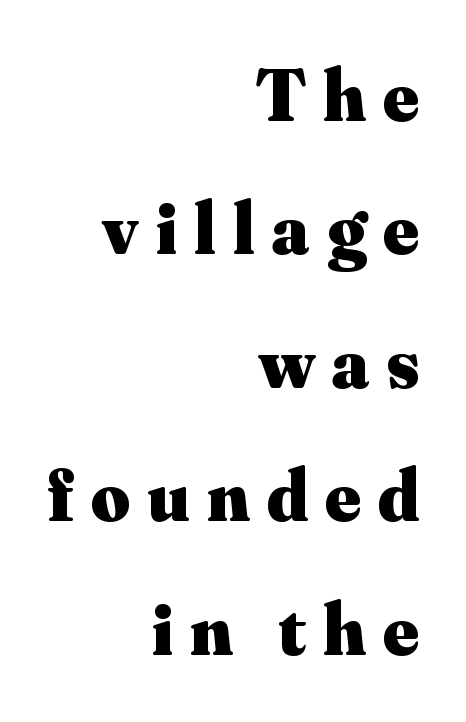
Q: Is the text bold? A: Yes.
Q: Is the text italic (slanted)? A: No, it is upright.
Q: Is the typeface a serif or a sans-serif typeface? A: Serif.
Q: Is the text underlined? A: No.
Q: How is the paragraph aligned? A: Right-aligned.
Q: Is the spacing between letters normal or unusually wide? A: Unusually wide.
Q: Width (condensed, normal, or wide)? A: Normal.
Q: Stroke contrast? A: Medium.
Q: x-height? A: Small.
Q: Monospaced? A: No.
